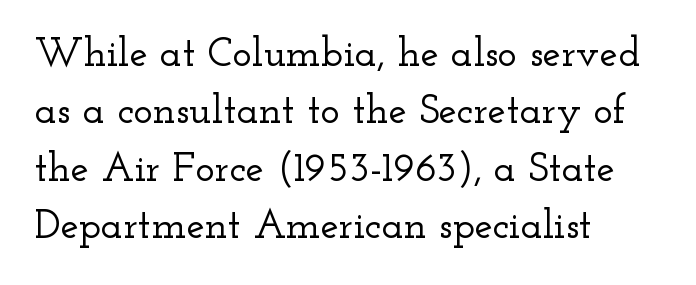
Q: Is the text italic (slanted)? A: No, it is upright.
Q: Is the typeface a serif or a sans-serif typeface? A: Serif.
Q: Is the text underlined? A: No.
Q: How is the paragraph aligned? A: Left-aligned.
Q: Is the spacing between letters normal or unusually wide? A: Normal.
Q: Is the spacing between lines tight, normal or loose? A: Normal.
Q: Width (condensed, normal, or wide)? A: Wide.
Q: Stroke contrast? A: Low.
Q: x-height? A: Small.
Q: Monospaced? A: No.
